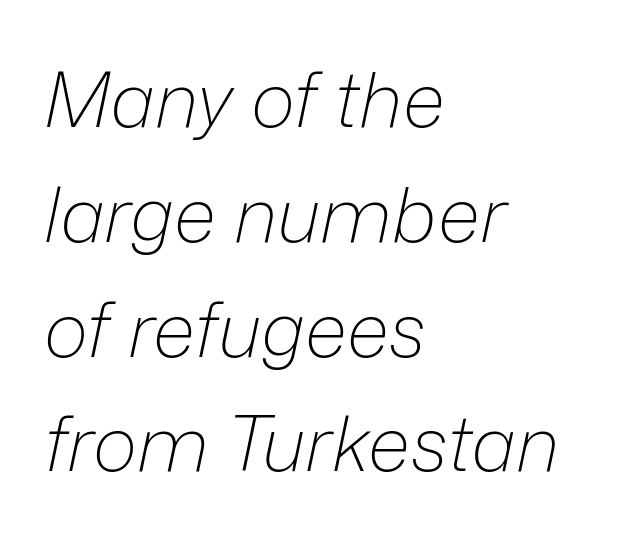
{"italic": "yes", "lean": "right", "slant_degrees": 12, "bold": "no", "weight": "light", "width": "normal", "stroke_contrast": "low", "x_height": "medium", "monospaced": "no", "underline": "no", "align": "left", "line_spacing": "normal", "line_spacing_ratio": 1.51, "letter_spacing": "normal", "letter_spacing_em": 0.0, "glyph_px": 76}
